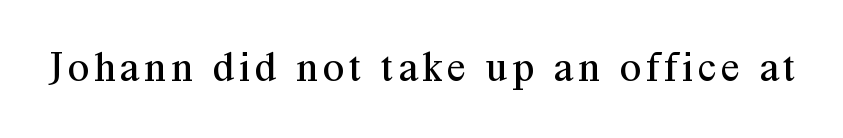
Q: Is the text bold? A: No.
Q: Is the text italic (slanted)? A: No, it is upright.
Q: Is the typeface a serif or a sans-serif typeface? A: Serif.
Q: Is the text underlined? A: No.
Q: Width (condensed, normal, or wide)? A: Normal.
Q: Stroke contrast? A: Medium.
Q: x-height? A: Medium.
Q: Monospaced? A: No.
